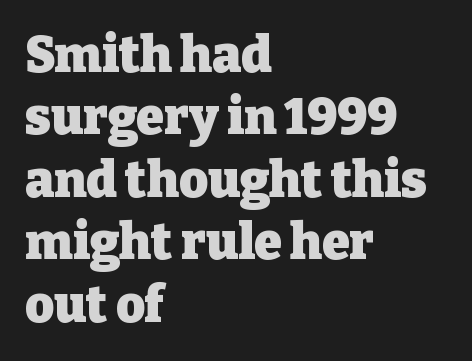
{"serif": "yes", "italic": "no", "bold": "yes", "weight": "heavy", "width": "normal", "stroke_contrast": "low", "x_height": "medium", "monospaced": "no", "underline": "no", "align": "left", "line_spacing": "normal", "line_spacing_ratio": 1.25, "letter_spacing": "normal", "letter_spacing_em": 0.0, "glyph_px": 50}
